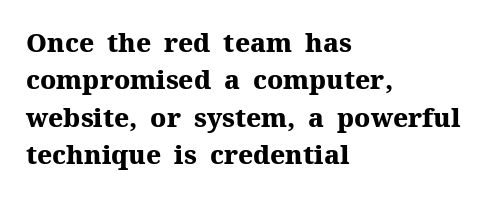
The image shows 26 px bold type, upright; set left-aligned, normal line spacing (1.44x), normal letter spacing, not underlined.
